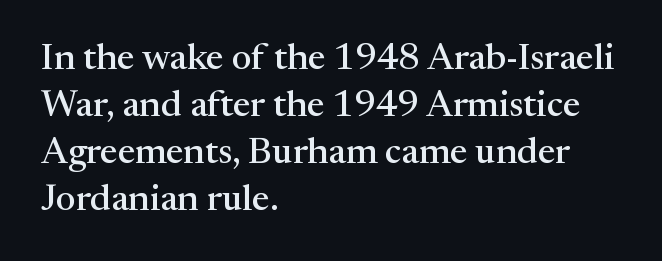
The image shows 37 px serif type, upright; set left-aligned, normal line spacing (1.27x), normal letter spacing, not underlined; medium stroke contrast and a medium x-height.
